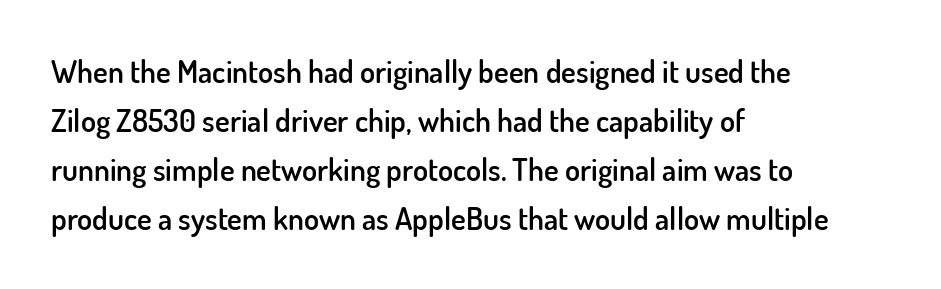
{"serif": "no", "italic": "no", "bold": "semi", "weight": "semibold", "width": "normal", "stroke_contrast": "low", "x_height": "small", "monospaced": "no", "underline": "no", "align": "left", "line_spacing": "normal", "line_spacing_ratio": 1.58, "letter_spacing": "normal", "letter_spacing_em": 0.0, "glyph_px": 31}
